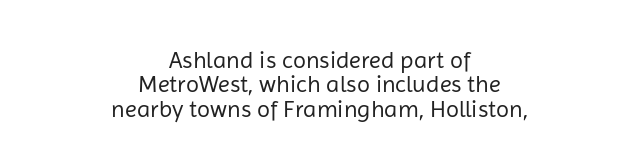
The image shows 24 px text type, upright; set centered, tight line spacing (1.02x), normal letter spacing, not underlined.
